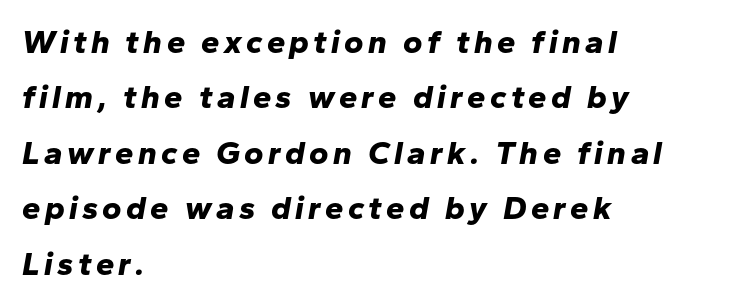
Q: Is the text bold? A: Yes.
Q: Is the text italic (slanted)? A: Yes, it leans right by about 10 degrees.
Q: Is the text underlined? A: No.
Q: How is the paragraph aligned? A: Left-aligned.
Q: Is the spacing between lines tight, normal or loose? A: Normal.
Q: Width (condensed, normal, or wide)? A: Normal.
Q: Stroke contrast? A: Low.
Q: x-height? A: Medium.
Q: Monospaced? A: No.
